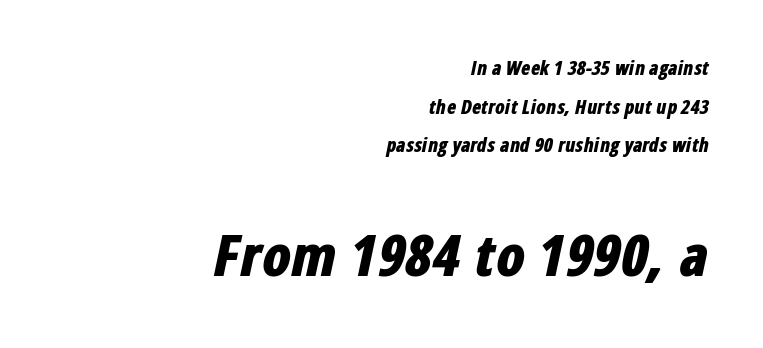
Q: Is the text bold? A: Yes.
Q: Is the text italic (slanted)? A: Yes, it leans right by about 12 degrees.
Q: Is the text underlined? A: No.
Q: How is the paragraph aligned? A: Right-aligned.
Q: Is the spacing between letters normal or unusually wide? A: Normal.
Q: Is the spacing between lines tight, normal or loose? A: Loose.
Q: Which block of text is set in a larger size, the first (top) or the second (bottom)? A: The second (bottom) one.
Q: Width (condensed, normal, or wide)? A: Condensed.
Q: Stroke contrast? A: Low.
Q: x-height? A: Medium.
Q: Monospaced? A: No.
